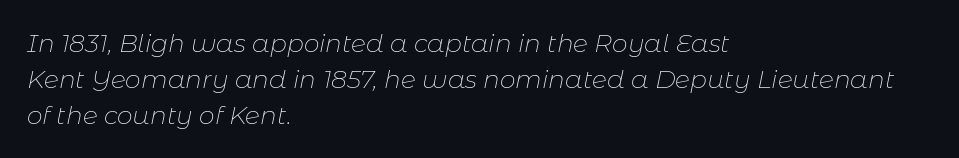
The image shows 25 px text type, italic (leaning right); set left-aligned, normal line spacing (1.44x), normal letter spacing, not underlined.
